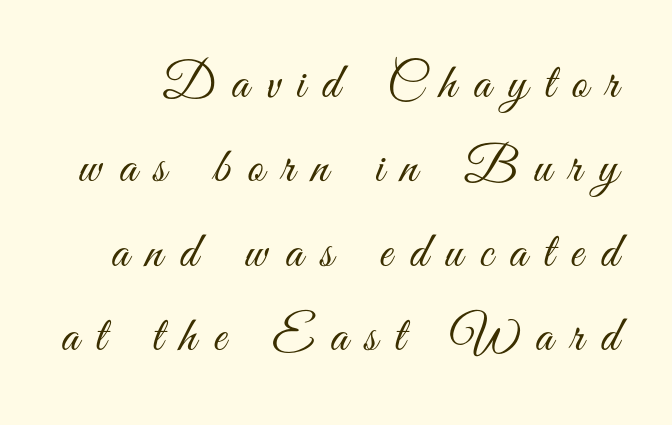
{"serif": "no", "bold": "no", "weight": "light", "width": "condensed", "stroke_contrast": "medium", "x_height": "small", "monospaced": "no", "underline": "no", "line_spacing": "normal", "line_spacing_ratio": 1.69, "letter_spacing": "wide", "letter_spacing_em": 0.34, "glyph_px": 50}
